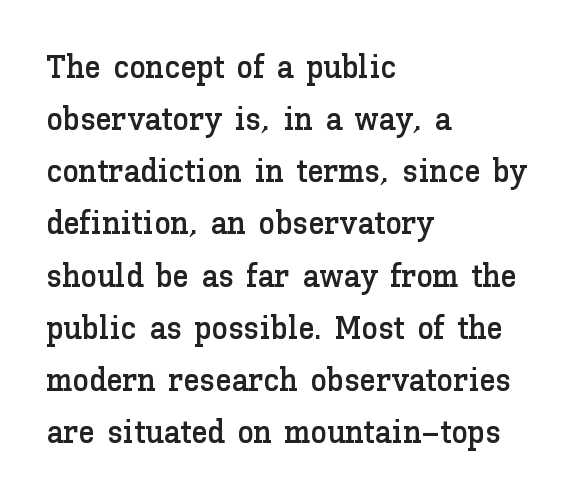
Q: Is the text italic (slanted)? A: No, it is upright.
Q: Is the text underlined? A: No.
Q: How is the paragraph aligned? A: Left-aligned.
Q: Is the spacing between letters normal or unusually wide? A: Normal.
Q: Is the spacing between lines tight, normal or loose? A: Normal.
Q: Width (condensed, normal, or wide)? A: Normal.
Q: Stroke contrast? A: Low.
Q: x-height? A: Medium.
Q: Monospaced? A: No.
